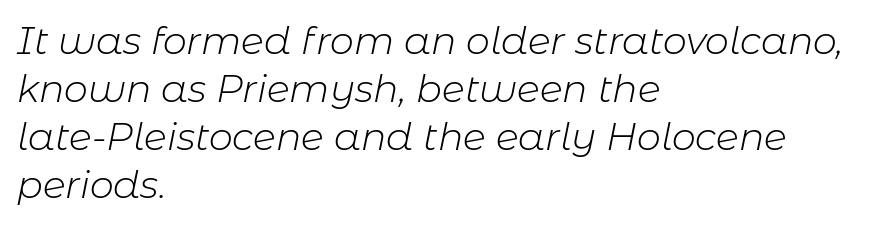
{"italic": "yes", "lean": "right", "slant_degrees": 11, "bold": "no", "weight": "light", "width": "normal", "stroke_contrast": "low", "x_height": "medium", "monospaced": "no", "underline": "no", "align": "left", "line_spacing": "normal", "line_spacing_ratio": 1.26, "letter_spacing": "normal", "letter_spacing_em": 0.0, "glyph_px": 38}
